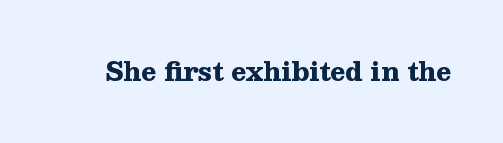
Q: Is the text bold? A: Yes.
Q: Is the text italic (slanted)? A: No, it is upright.
Q: Is the text underlined? A: No.
Q: Is the spacing between letters normal or unusually wide? A: Normal.
